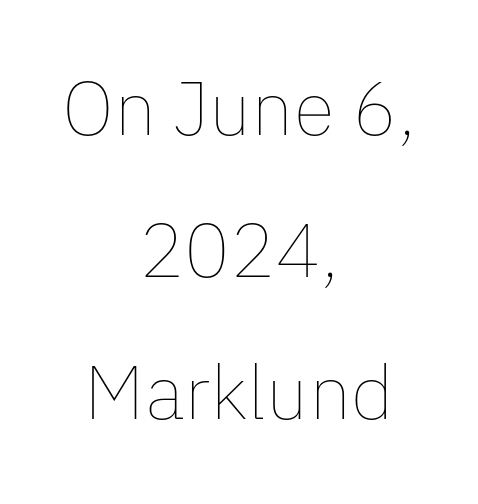
The image shows 76 px thin type, upright; set centered, line spacing 1.87x, normal letter spacing, not underlined; low stroke contrast and a medium x-height.
